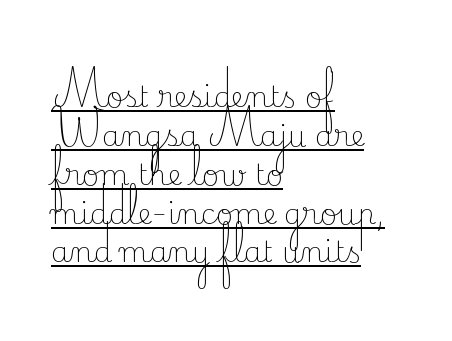
The image shows 29 px light serif type, upright; set left-aligned, normal line spacing (1.34x), normal letter spacing, underlined; low stroke contrast and a small x-height.
